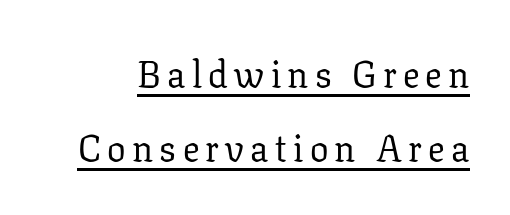
These lines are rendered in a variable-pitch font. The weight would be labelled regular, book, light, or lighter still. You can see a thin bar hugging the bottom of the glyphs. Quick note: interline space is abundant.
